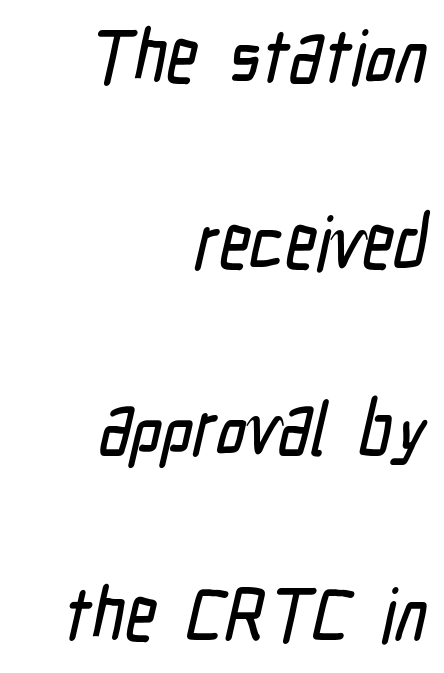
The face used here is a sans, in the tradition of grotesques and geometrics. Each letter keeps its own natural width here, so spacing adapts to shape. In terms of leading, this rendering errs on the spacious side. Rule under the text: the space is simply empty. Tracking here is standard; glyphs follow each other at the usual distance.
